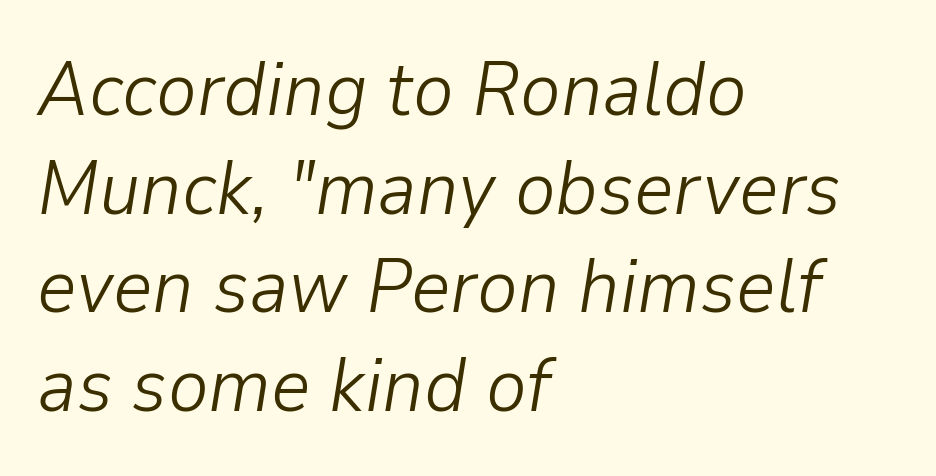
Q: Is the text bold? A: No.
Q: Is the text italic (slanted)? A: Yes, it leans right by about 9 degrees.
Q: Is the text underlined? A: No.
Q: How is the paragraph aligned? A: Left-aligned.
Q: Is the spacing between letters normal or unusually wide? A: Normal.
Q: Is the spacing between lines tight, normal or loose? A: Normal.
Q: Width (condensed, normal, or wide)? A: Normal.
Q: Stroke contrast? A: Low.
Q: x-height? A: Medium.
Q: Monospaced? A: No.
